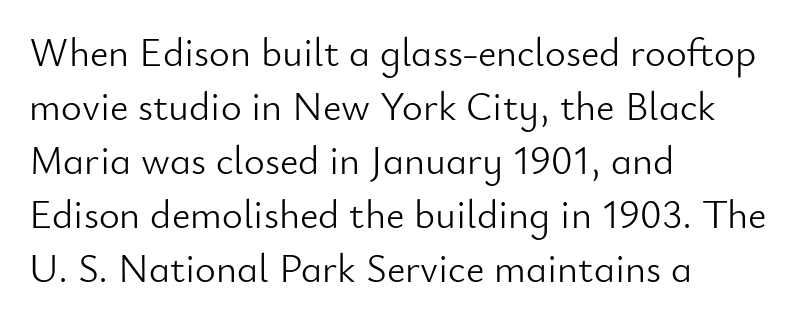
{"serif": "no", "italic": "no", "bold": "no", "weight": "light", "width": "normal", "stroke_contrast": "low", "x_height": "small", "monospaced": "no", "underline": "no", "align": "left", "line_spacing": "normal", "line_spacing_ratio": 1.35, "letter_spacing": "normal", "letter_spacing_em": 0.0, "glyph_px": 40}
